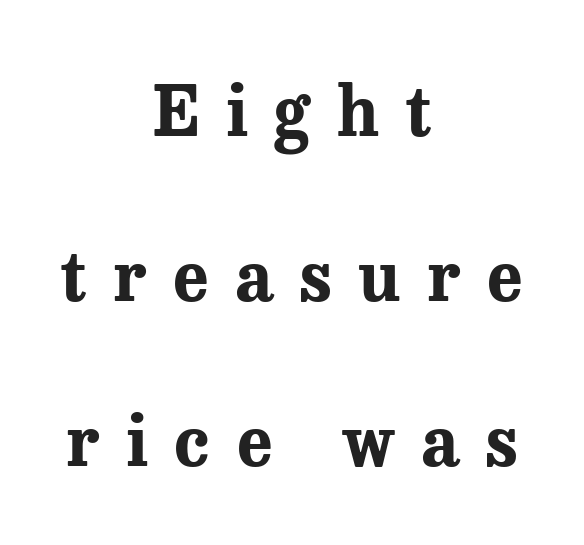
These lines are centered, leaving both edges ragged. Think of a printed novel: that variable character pitch is what you see here. Vertical spacing — loose. Underlining? Definitely not there.
